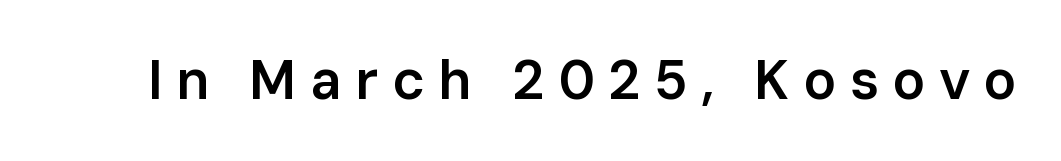
Nobody drew a line under any word here. Italic? Not at all — the glyphs are vertical. Think of a printed novel: that variable character pitch is what you see here. The typeface chosen for these lines omits serifs. Heft: intermediate — a semibold. Substantial extra tracking has been applied to these lines.
